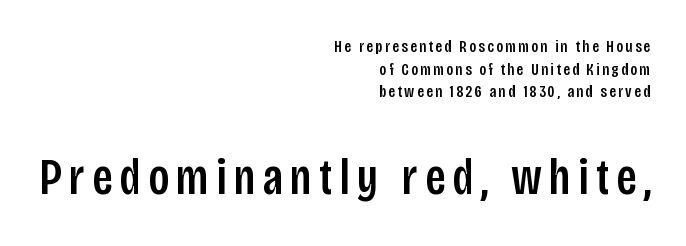
The letters in the lower block stand taller than those in the block above. The font's upright variant was chosen for this text. Descender tails drop into unmarked territory. Note the varied advance widths — an 'i' is clearly narrower than an 'm'.
